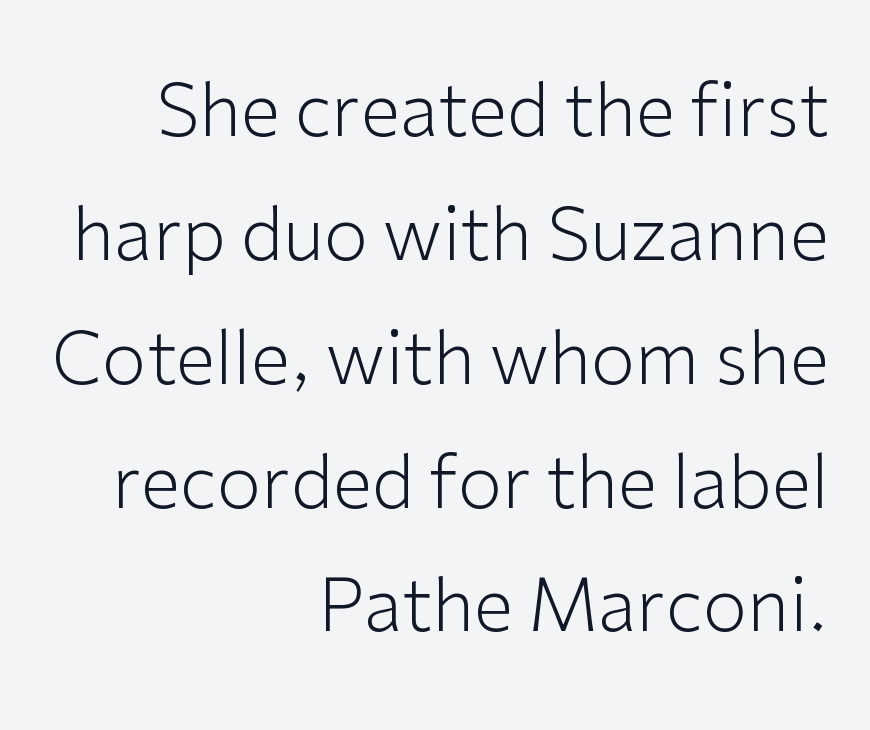
{"serif": "no", "italic": "no", "bold": "no", "weight": "light", "width": "normal", "stroke_contrast": "low", "x_height": "medium", "monospaced": "no", "underline": "no", "align": "right", "line_spacing_ratio": 1.72, "letter_spacing": "normal", "letter_spacing_em": 0.0, "glyph_px": 72}
